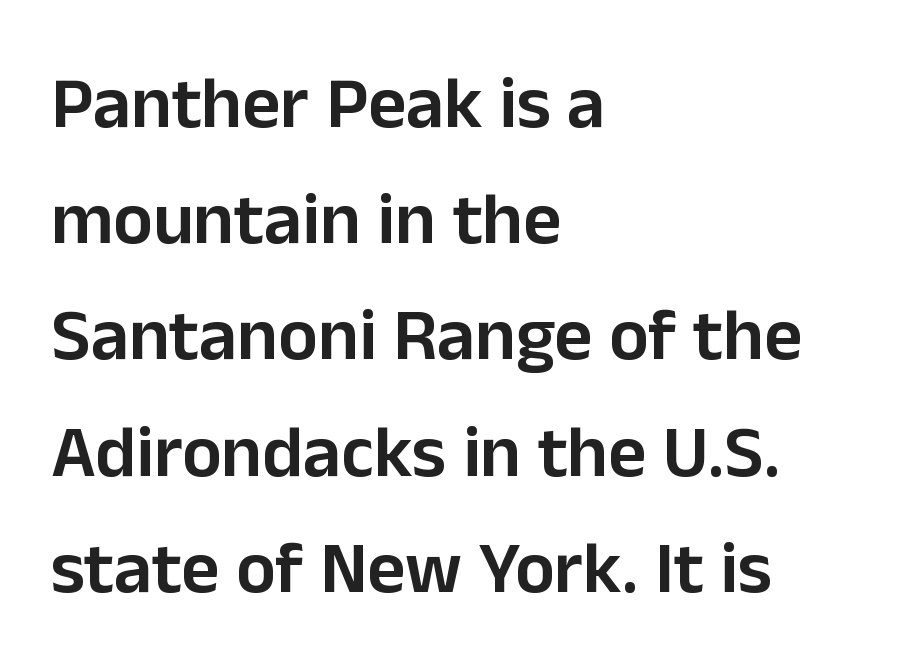
Do the characters align in a grid? No, the font is proportional. Glance below the letters and you will spot only blank space. The passage is arranged the way most books set body copy — flush left. Glyph-to-glyph distance matches everyday printed text. The typeface chosen for these lines omits serifs. Style check: upright.
